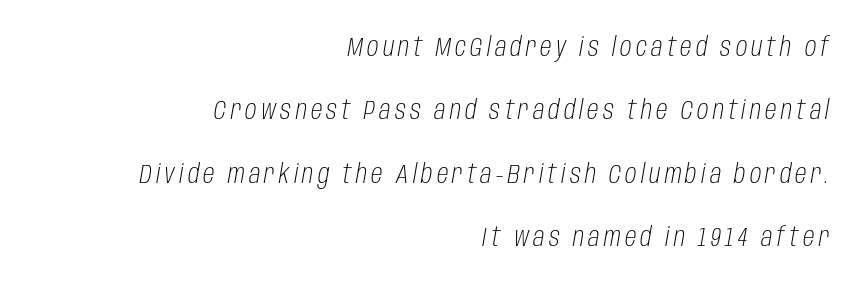
{"italic": "yes", "lean": "right", "slant_degrees": 10, "bold": "no", "underline": "no", "align": "right", "line_spacing": "loose", "line_spacing_ratio": 2.44, "glyph_px": 26}
